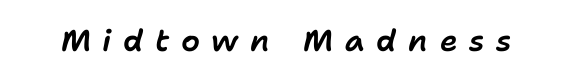
Q: Is the text italic (slanted)? A: Yes, it leans right by about 11 degrees.
Q: Is the text underlined? A: No.
Q: Is the spacing between letters normal or unusually wide? A: Unusually wide.
Q: Width (condensed, normal, or wide)? A: Normal.
Q: Stroke contrast? A: Low.
Q: x-height? A: Medium.
Q: Monospaced? A: No.
